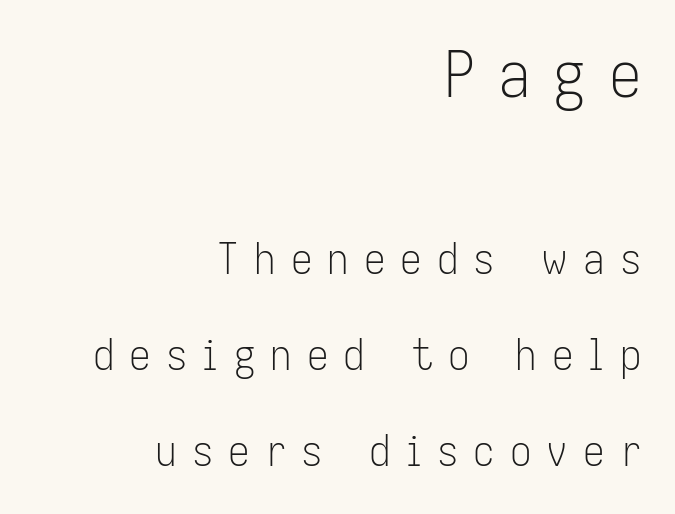
The image shows 65 px light, condensed sans-serif type, upright; set right-aligned, loose line spacing (2.24x), unusually wide letter spacing (+0.35 em), not underlined; the first (top) block is 1.51x larger; low stroke contrast and a medium x-height.
